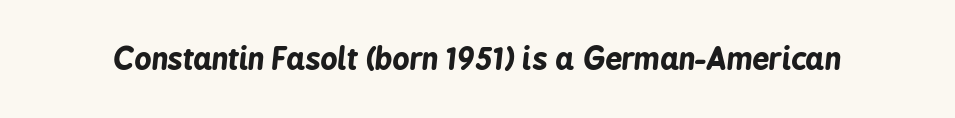
Q: Is the text bold? A: Yes.
Q: Is the text italic (slanted)? A: Yes, it leans right by about 6 degrees.
Q: Is the text underlined? A: No.
Q: Is the spacing between letters normal or unusually wide? A: Normal.
Q: Width (condensed, normal, or wide)? A: Condensed.
Q: Stroke contrast? A: Low.
Q: x-height? A: Medium.
Q: Monospaced? A: No.
